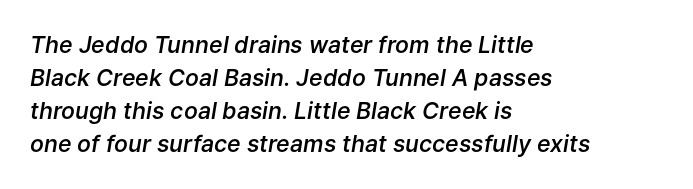
Q: Is the text bold? A: Semi-bold.
Q: Is the text italic (slanted)? A: Yes, it leans right by about 9 degrees.
Q: Is the text underlined? A: No.
Q: How is the paragraph aligned? A: Left-aligned.
Q: Is the spacing between letters normal or unusually wide? A: Normal.
Q: Is the spacing between lines tight, normal or loose? A: Normal.
